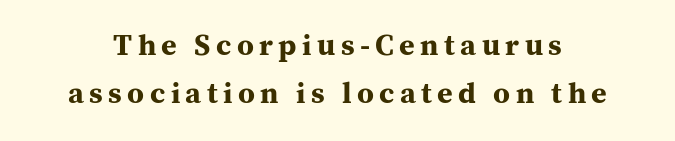
Stroke terminals: seriffed. You can tell it's not italic because the verticals are truly vertical. Vertically, the passage feels balanced, rows spaced as you'd expect. Quick note: underline off. Do the characters align in a grid? No, the font is proportional. Strong, thick strokes mark this as bold type.
